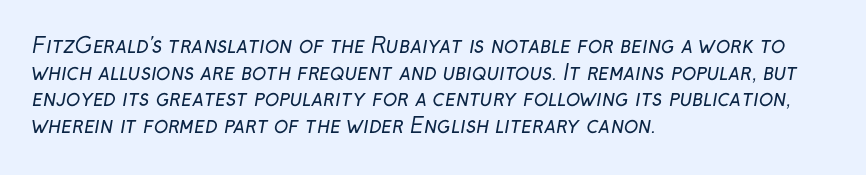
{"bold": "no", "underline": "no", "align": "left", "line_spacing": "normal", "line_spacing_ratio": 1.27, "letter_spacing": "normal", "letter_spacing_em": 0.0, "glyph_px": 21}
